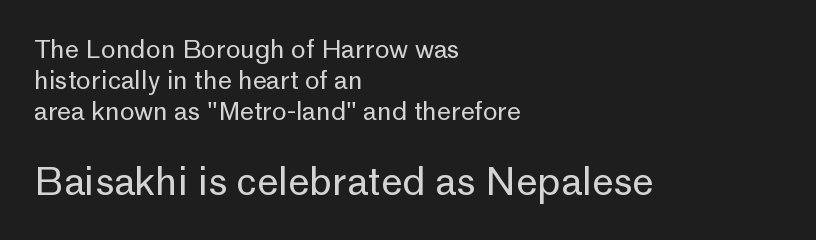
{"serif": "no", "italic": "no", "bold": "no", "weight": "regular", "width": "normal", "stroke_contrast": "low", "x_height": "medium", "monospaced": "no", "underline": "no", "align": "left", "line_spacing": "normal", "line_spacing_ratio": 1.25, "letter_spacing": "normal", "letter_spacing_em": 0.0, "larger_block": "second", "size_ratio": 1.52, "glyph_px": 38}
